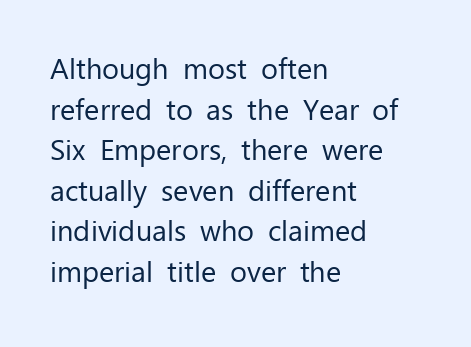
No word sits above an underline. The typography opts for an upright posture over an oblique one. Examine the stroke ends and you'll find no serifs. Summary of vertical rhythm: regular, with standard interline spacing. Stroke mass is kept to a normal reading level or below.
